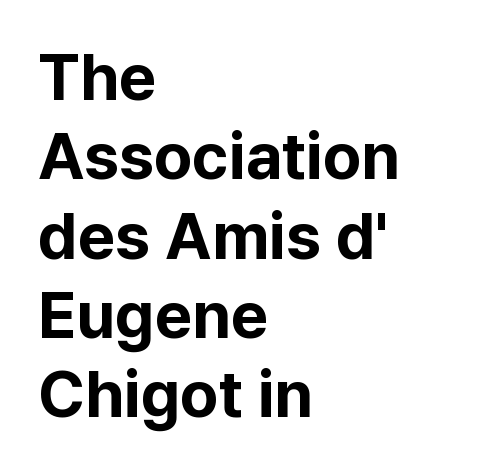
The image shows 65 px bold sans-serif type, upright; set left-aligned, line spacing 1.22x, normal letter spacing, not underlined; low stroke contrast and a medium x-height.
